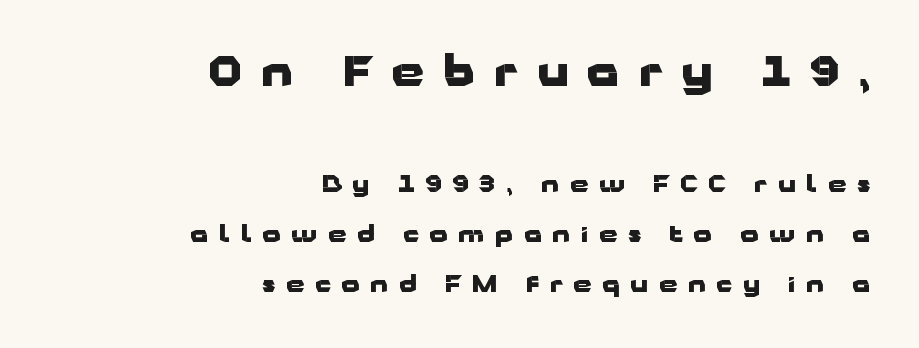
{"serif": "no", "italic": "no", "bold": "yes", "weight": "heavy", "width": "wide", "stroke_contrast": "low", "x_height": "medium", "monospaced": "no", "underline": "no", "align": "right", "line_spacing": "loose", "line_spacing_ratio": 2.17, "letter_spacing": "wide", "letter_spacing_em": 0.47, "larger_block": "first", "size_ratio": 1.78, "glyph_px": 41}
